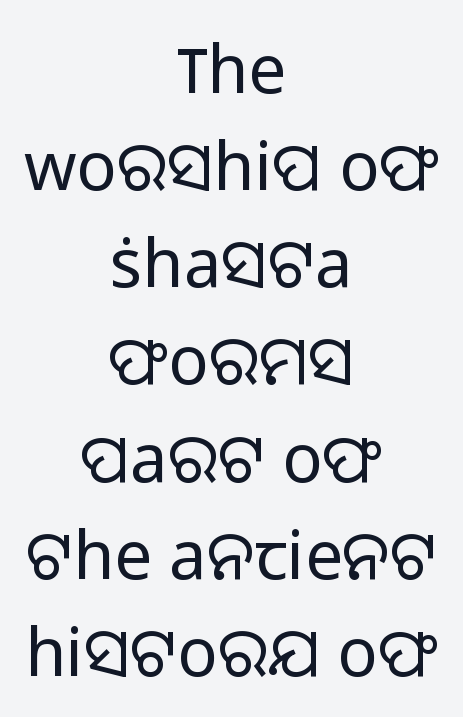
{"serif": "no", "italic": "no", "bold": "no", "weight": "light", "width": "normal", "stroke_contrast": "low", "x_height": "medium", "monospaced": "no", "underline": "no", "align": "center", "line_spacing": "normal", "line_spacing_ratio": 1.45, "letter_spacing": "normal", "letter_spacing_em": 0.0, "glyph_px": 67}
